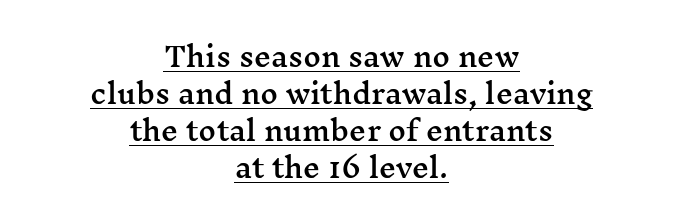
This is the regular roman posture of the typeface. Leading matches the norm, producing a regular column. Where is the straight margin? There isn't one; the lines are centered. Caption: standard tracking, unaltered. In designer terms, the underline attribute is active on this setting.
